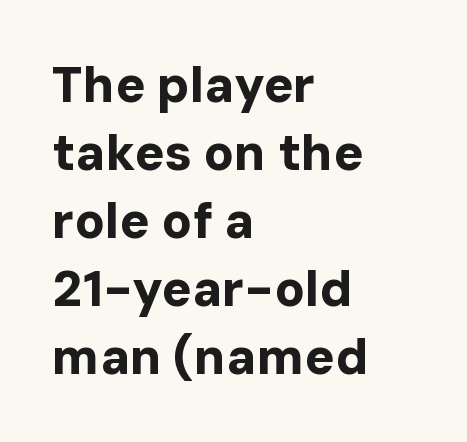
Q: Is the text bold? A: Yes.
Q: Is the text italic (slanted)? A: No, it is upright.
Q: Is the typeface a serif or a sans-serif typeface? A: Sans-serif.
Q: Is the text underlined? A: No.
Q: How is the paragraph aligned? A: Left-aligned.
Q: Is the spacing between letters normal or unusually wide? A: Normal.
Q: Is the spacing between lines tight, normal or loose? A: Normal.
Q: Width (condensed, normal, or wide)? A: Normal.
Q: Stroke contrast? A: Low.
Q: x-height? A: Medium.
Q: Monospaced? A: No.
